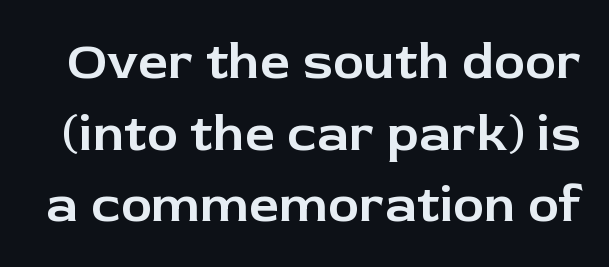
Here the designer chose a conventional face with non-uniform glyph widths. No italicization has been applied; the sample stays upright. A typesetter would call this zero additional tracking. Serif or sans? Sans — the stroke terminals are bare. The leading is moderate, giving the passage an even texture. The words here are not underlined.
